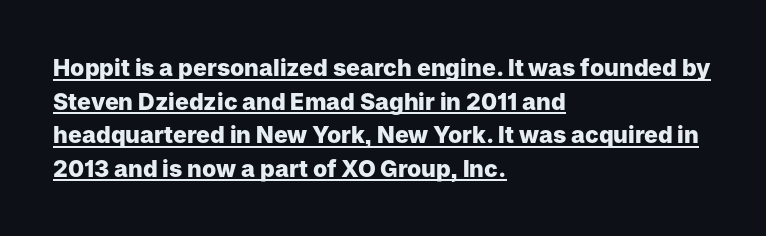
The passage shown has conventional tracking throughout. All the whitespace from short lines collects on the right. This is underlined copy, the kind a proofreader might mark for attention. If you drew a line through each stem, it would be perfectly vertical. These lines sit exactly where default settings would place them.
